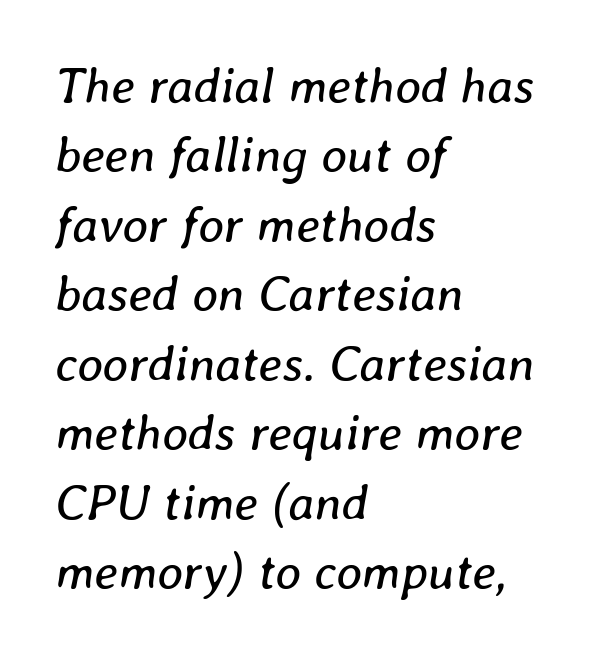
Q: Is the text bold? A: No.
Q: Is the text italic (slanted)? A: Yes, it leans right by about 8 degrees.
Q: Is the text underlined? A: No.
Q: How is the paragraph aligned? A: Left-aligned.
Q: Is the spacing between letters normal or unusually wide? A: Normal.
Q: Is the spacing between lines tight, normal or loose? A: Normal.
Q: Width (condensed, normal, or wide)? A: Normal.
Q: Stroke contrast? A: Low.
Q: x-height? A: Medium.
Q: Monospaced? A: No.
